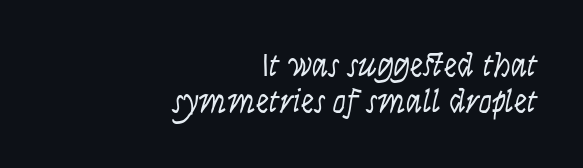
Q: Is the text bold? A: No.
Q: Is the text italic (slanted)? A: Yes, it leans right by about 9 degrees.
Q: Is the text underlined? A: No.
Q: How is the paragraph aligned? A: Right-aligned.
Q: Is the spacing between letters normal or unusually wide? A: Normal.
Q: Is the spacing between lines tight, normal or loose? A: Tight.
Q: Width (condensed, normal, or wide)? A: Condensed.
Q: Stroke contrast? A: Low.
Q: x-height? A: Large.
Q: Monospaced? A: No.
